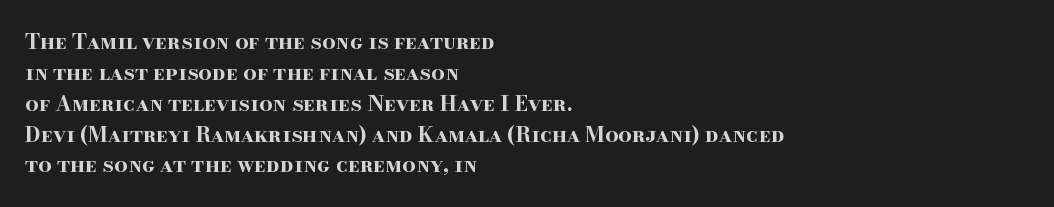
Posture: vertical. A classic flush-left, rag-right setting is used for this passage. Horizontal bands of white between lines are of average thickness. Each word holds together tightly as a unit, with standard inter-letter gaps. The font is running at its bold setting.
